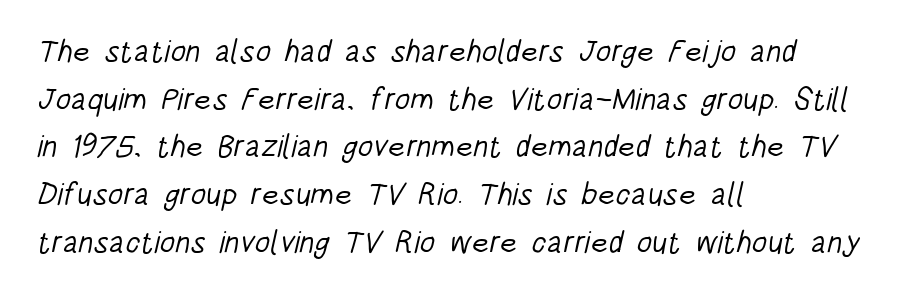
The image shows 31 px light, condensed sans-serif type; set left-aligned, normal line spacing (1.54x), normal letter spacing, not underlined; low stroke contrast and a large x-height.
